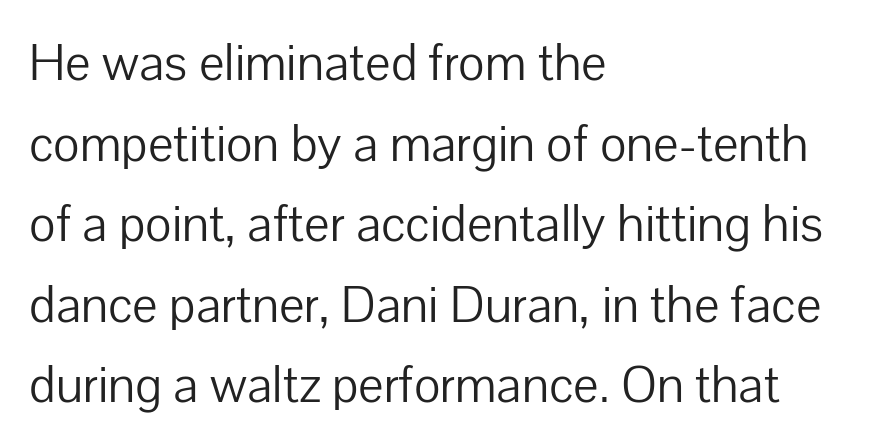
Q: Is the text bold? A: No.
Q: Is the text italic (slanted)? A: No, it is upright.
Q: Is the typeface a serif or a sans-serif typeface? A: Sans-serif.
Q: Is the text underlined? A: No.
Q: How is the paragraph aligned? A: Left-aligned.
Q: Is the spacing between letters normal or unusually wide? A: Normal.
Q: Is the spacing between lines tight, normal or loose? A: Normal.
Q: Width (condensed, normal, or wide)? A: Normal.
Q: Stroke contrast? A: Low.
Q: x-height? A: Medium.
Q: Monospaced? A: No.
